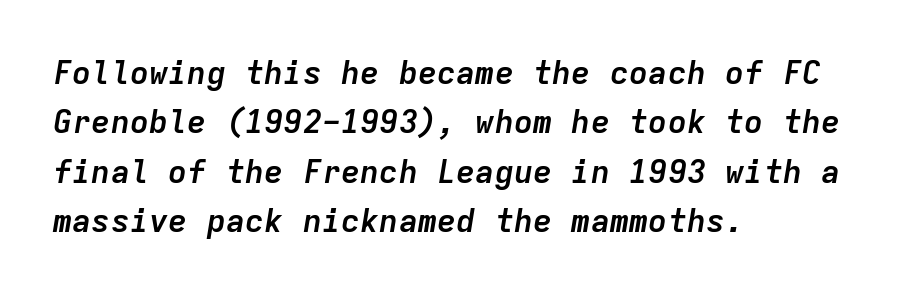
Q: Is the text bold? A: Yes.
Q: Is the text italic (slanted)? A: Yes, it leans right by about 9 degrees.
Q: Is the text underlined? A: No.
Q: How is the paragraph aligned? A: Left-aligned.
Q: Is the spacing between letters normal or unusually wide? A: Normal.
Q: Is the spacing between lines tight, normal or loose? A: Normal.
Q: Width (condensed, normal, or wide)? A: Normal.
Q: Stroke contrast? A: Low.
Q: x-height? A: Medium.
Q: Monospaced? A: Yes.
